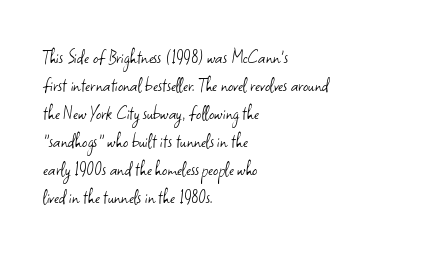
The image shows 21 px text type; set left-aligned, normal line spacing (1.33x), normal letter spacing, not underlined.
